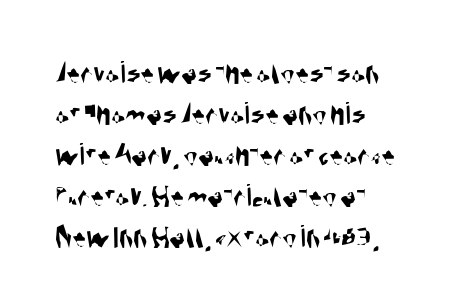
The image shows 33 px condensed sans-serif type; set left-aligned, line spacing 1.24x, normal letter spacing, not underlined; medium stroke contrast and a large x-height.
